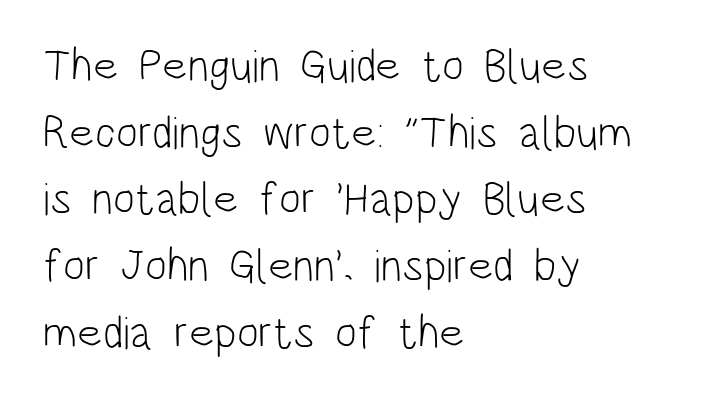
{"serif": "no", "italic": "no", "bold": "no", "weight": "light", "width": "condensed", "stroke_contrast": "low", "x_height": "large", "monospaced": "no", "underline": "no", "align": "left", "line_spacing": "normal", "line_spacing_ratio": 1.45, "letter_spacing": "normal", "letter_spacing_em": 0.0, "glyph_px": 46}
